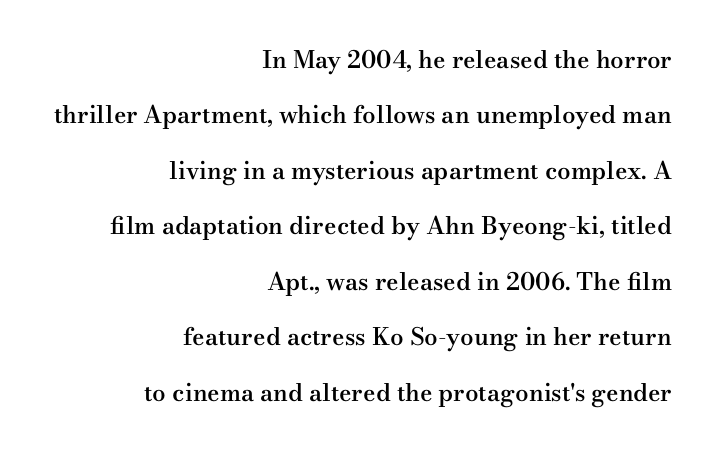
{"italic": "no", "bold": "semi", "underline": "no", "align": "right", "line_spacing": "loose", "line_spacing_ratio": 2.31, "letter_spacing": "normal", "letter_spacing_em": 0.0, "glyph_px": 24}
